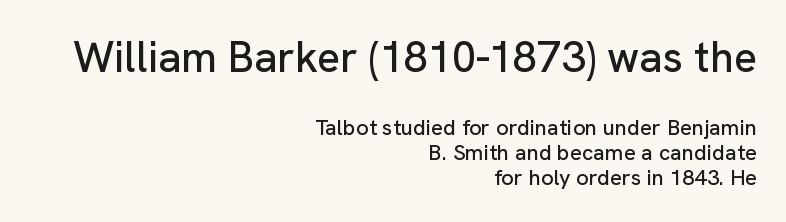
The image shows 43 px sans-serif type, upright; set right-aligned, tight line spacing (1.15x), normal letter spacing, not underlined; the first (top) block is 1.95x larger; low stroke contrast and a medium x-height.
